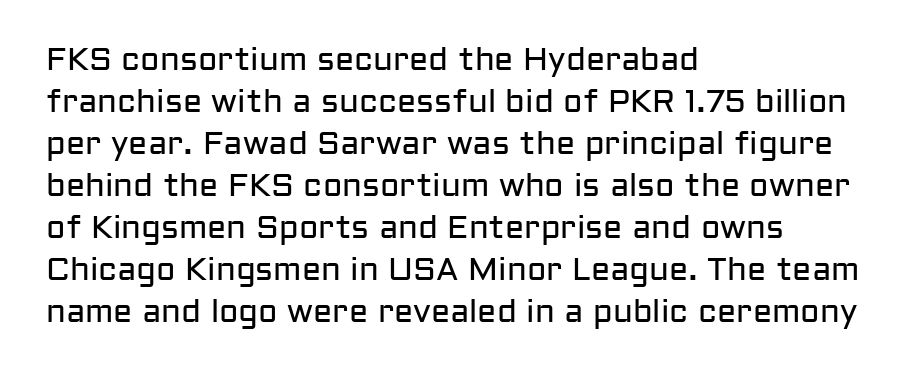
Stroke thickness stays within the range of a standard reading face or lighter. The lines are quadded left. Note the varied advance widths — an 'i' is clearly narrower than an 'm'. A clean baseline with only descenders dipping below it.
